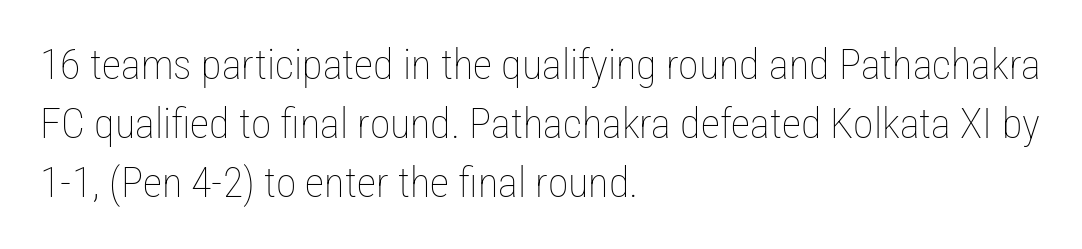
Q: Is the text bold? A: No.
Q: Is the text italic (slanted)? A: No, it is upright.
Q: Is the text underlined? A: No.
Q: How is the paragraph aligned? A: Left-aligned.
Q: Is the spacing between letters normal or unusually wide? A: Normal.
Q: Is the spacing between lines tight, normal or loose? A: Normal.
Q: Width (condensed, normal, or wide)? A: Condensed.
Q: Stroke contrast? A: Low.
Q: x-height? A: Medium.
Q: Monospaced? A: No.
